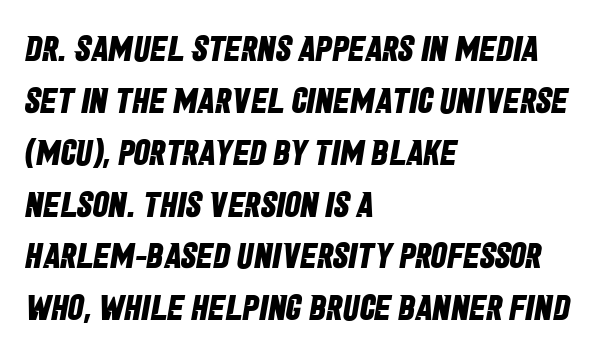
{"serif": "no", "bold": "yes", "weight": "bold", "width": "condensed", "stroke_contrast": "low", "x_height": "large", "monospaced": "no", "underline": "no", "align": "left", "line_spacing": "normal", "line_spacing_ratio": 1.44, "letter_spacing": "normal", "letter_spacing_em": 0.0, "glyph_px": 36}
